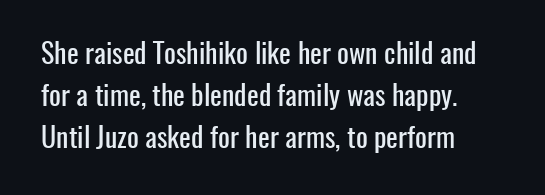
Q: Is the text italic (slanted)? A: No, it is upright.
Q: Is the typeface a serif or a sans-serif typeface? A: Sans-serif.
Q: Is the text underlined? A: No.
Q: How is the paragraph aligned? A: Left-aligned.
Q: Is the spacing between letters normal or unusually wide? A: Normal.
Q: Is the spacing between lines tight, normal or loose? A: Normal.
Q: Width (condensed, normal, or wide)? A: Condensed.
Q: Stroke contrast? A: Low.
Q: x-height? A: Medium.
Q: Monospaced? A: No.
